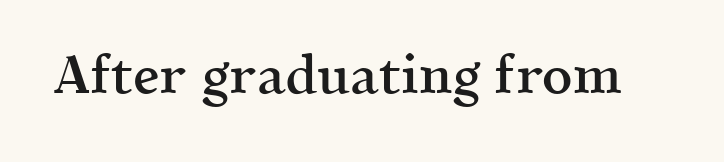
Q: Is the text bold? A: Semi-bold.
Q: Is the text italic (slanted)? A: No, it is upright.
Q: Is the typeface a serif or a sans-serif typeface? A: Serif.
Q: Is the text underlined? A: No.
Q: Is the spacing between letters normal or unusually wide? A: Normal.
Q: Width (condensed, normal, or wide)? A: Normal.
Q: x-height? A: Medium.
Q: Monospaced? A: No.
